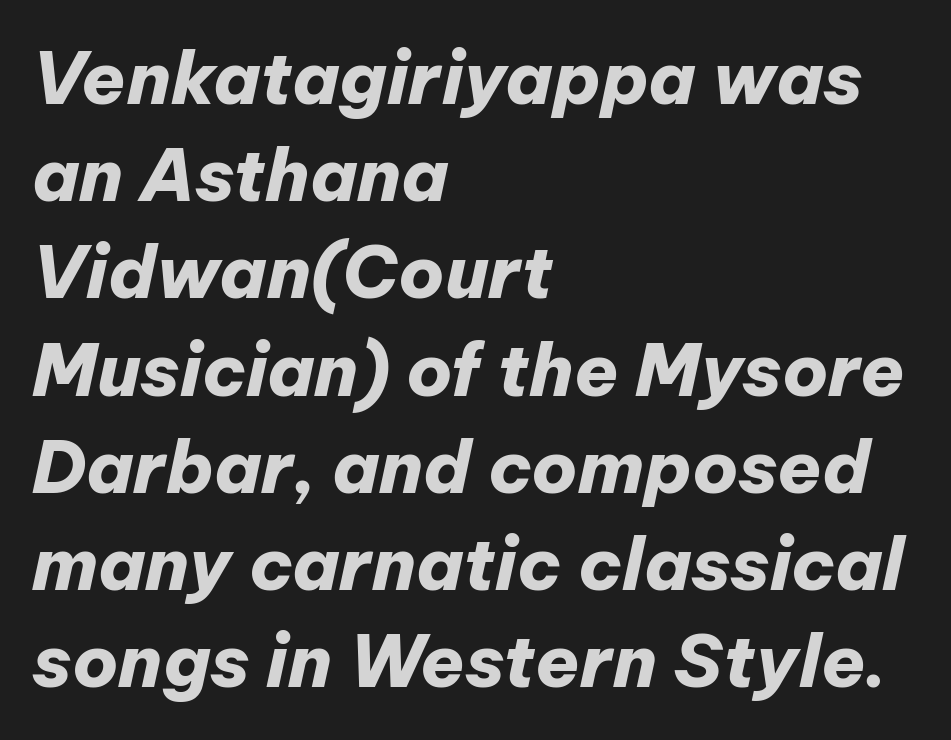
Q: Is the text bold? A: Yes.
Q: Is the text italic (slanted)? A: Yes, it leans right by about 12 degrees.
Q: Is the text underlined? A: No.
Q: How is the paragraph aligned? A: Left-aligned.
Q: Is the spacing between letters normal or unusually wide? A: Normal.
Q: Is the spacing between lines tight, normal or loose? A: Normal.
Q: Width (condensed, normal, or wide)? A: Normal.
Q: Stroke contrast? A: Low.
Q: x-height? A: Medium.
Q: Monospaced? A: No.
